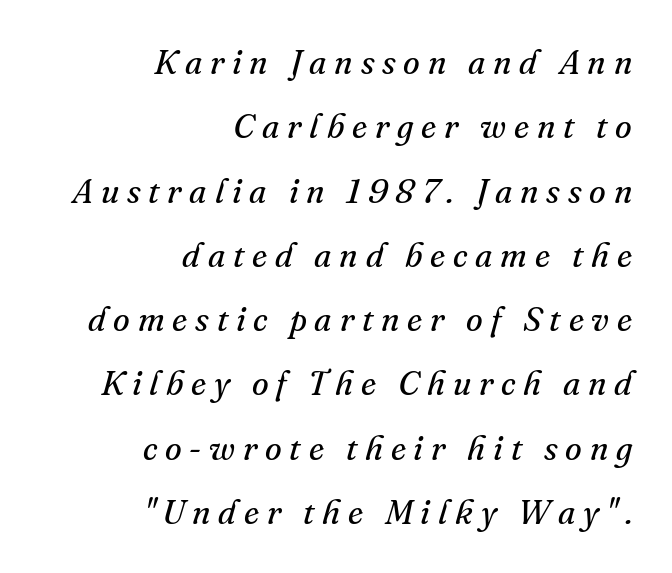
{"serif": "yes", "italic": "yes", "lean": "right", "slant_degrees": 16, "bold": "no", "weight": "regular", "width": "normal", "stroke_contrast": "medium", "x_height": "small", "monospaced": "no", "underline": "no", "align": "right", "line_spacing_ratio": 1.89, "letter_spacing": "wide", "letter_spacing_em": 0.23, "glyph_px": 34}
